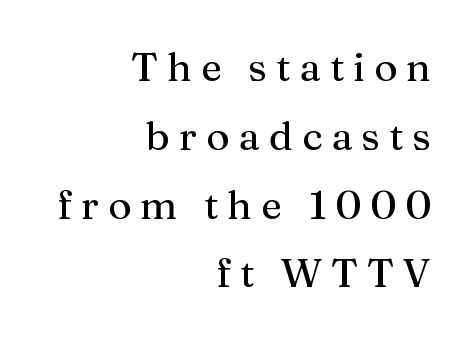
Q: Is the text italic (slanted)? A: No, it is upright.
Q: Is the typeface a serif or a sans-serif typeface? A: Serif.
Q: Is the text underlined? A: No.
Q: How is the paragraph aligned? A: Right-aligned.
Q: Is the spacing between letters normal or unusually wide? A: Unusually wide.
Q: Width (condensed, normal, or wide)? A: Normal.
Q: Stroke contrast? A: Medium.
Q: x-height? A: Medium.
Q: Monospaced? A: No.
